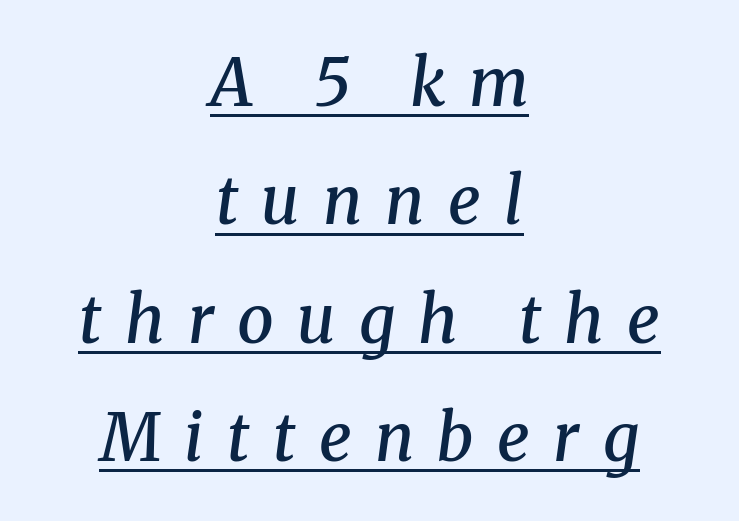
Q: Is the text bold? A: Semi-bold.
Q: Is the text italic (slanted)? A: Yes, it leans right by about 8 degrees.
Q: Is the typeface a serif or a sans-serif typeface? A: Serif.
Q: Is the text underlined? A: Yes.
Q: How is the paragraph aligned? A: Centered.
Q: Is the spacing between letters normal or unusually wide? A: Unusually wide.
Q: Width (condensed, normal, or wide)? A: Normal.
Q: Stroke contrast? A: Medium.
Q: x-height? A: Medium.
Q: Monospaced? A: No.
